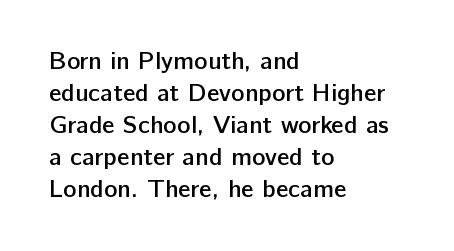
{"italic": "no", "bold": "semi", "underline": "no", "align": "left", "line_spacing": "normal", "line_spacing_ratio": 1.28, "letter_spacing": "normal", "letter_spacing_em": 0.0, "glyph_px": 25}
